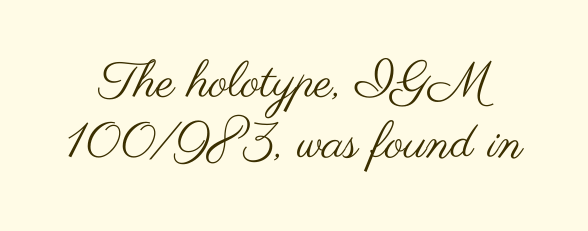
A sans-serif font was chosen for this passage. The line texture is even and compact thanks to regular tracking. This sample has the flowing, uneven cadence of proportional lettering. Quick note: underline off.
